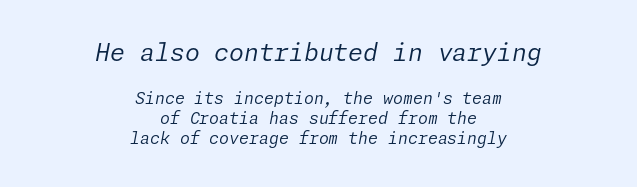
{"italic": "yes", "lean": "right", "slant_degrees": 11, "bold": "no", "underline": "no", "align": "center", "line_spacing": "normal", "line_spacing_ratio": 1.27, "letter_spacing": "normal", "letter_spacing_em": 0.0, "larger_block": "first", "size_ratio": 1.5, "glyph_px": 24}
